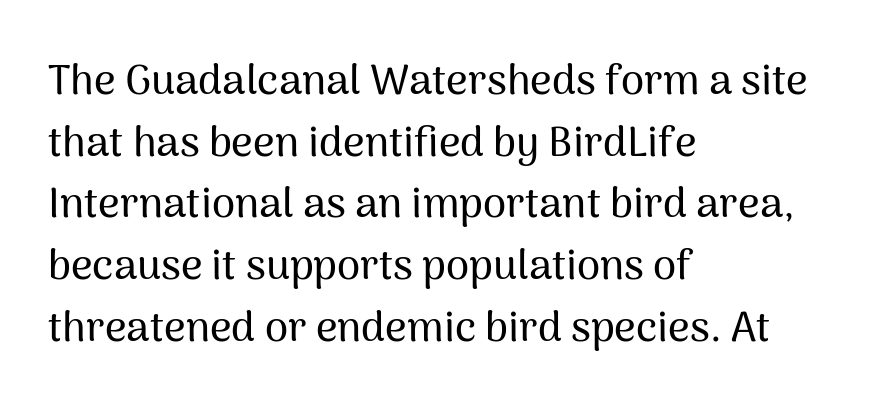
Q: Is the text italic (slanted)? A: No, it is upright.
Q: Is the typeface a serif or a sans-serif typeface? A: Sans-serif.
Q: Is the text underlined? A: No.
Q: How is the paragraph aligned? A: Left-aligned.
Q: Is the spacing between letters normal or unusually wide? A: Normal.
Q: Is the spacing between lines tight, normal or loose? A: Normal.
Q: Width (condensed, normal, or wide)? A: Normal.
Q: Stroke contrast? A: Medium.
Q: x-height? A: Medium.
Q: Monospaced? A: No.
